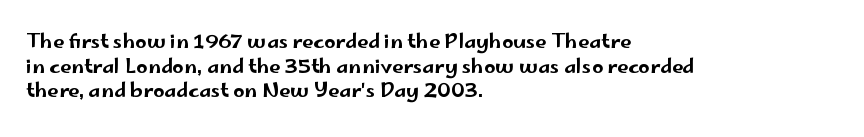
Q: Is the text italic (slanted)? A: No, it is upright.
Q: Is the text underlined? A: No.
Q: How is the paragraph aligned? A: Left-aligned.
Q: Is the spacing between letters normal or unusually wide? A: Normal.
